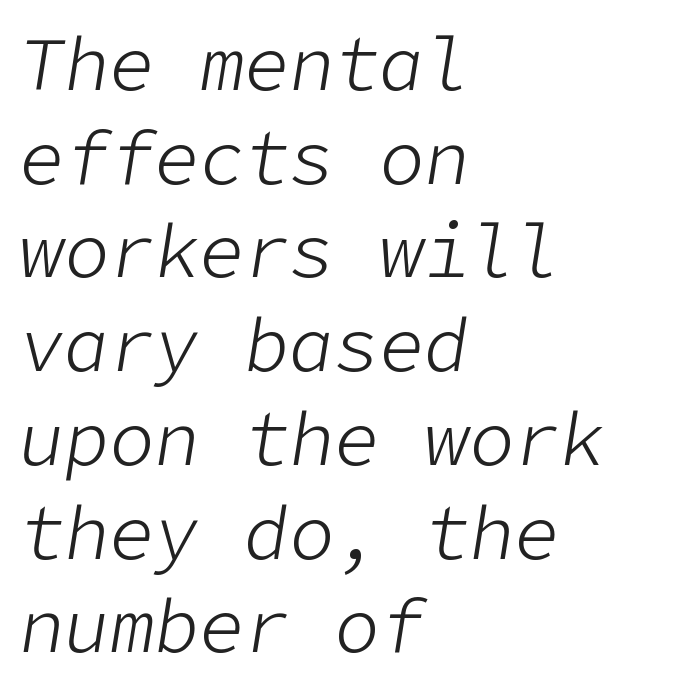
The passage shown leans; its letterforms are oblique. A quiet, ordinary-to-light weight characterises the typeface. Is the letter spacing exaggerated? No — it looks like the ordinary default. Regular leading. In CSS terms this would be text-align: left. This rendering features lettering with no underline.
